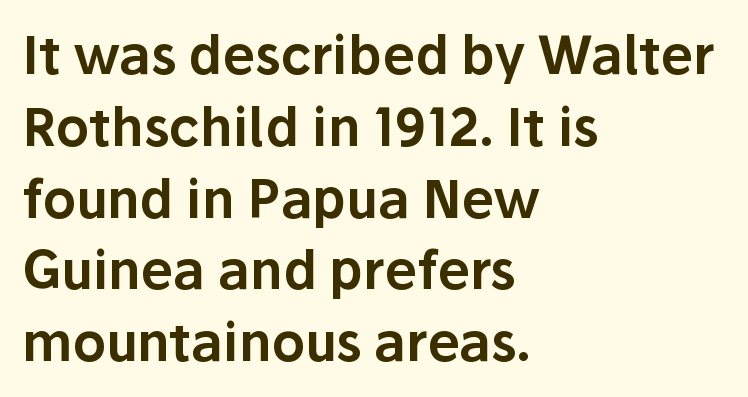
{"serif": "no", "italic": "no", "width": "normal", "stroke_contrast": "low", "x_height": "medium", "monospaced": "no", "underline": "no", "align": "left", "line_spacing": "normal", "line_spacing_ratio": 1.38, "letter_spacing": "normal", "letter_spacing_em": 0.0, "glyph_px": 52}
